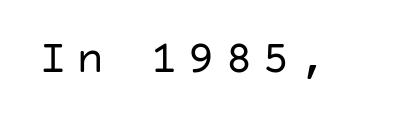
The image shows 47 px regular-weight sans-serif type, upright; set not underlined; low stroke contrast and a large x-height.
